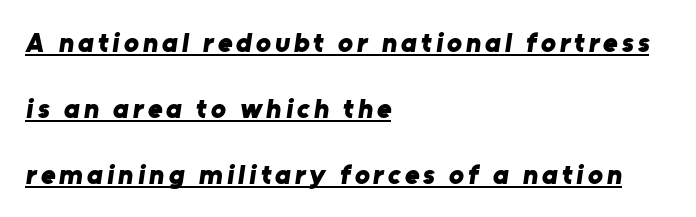
{"serif": "no", "bold": "yes", "weight": "bold", "width": "normal", "stroke_contrast": "low", "x_height": "medium", "monospaced": "no", "underline": "yes", "align": "left", "line_spacing": "loose", "line_spacing_ratio": 2.36, "glyph_px": 28}
